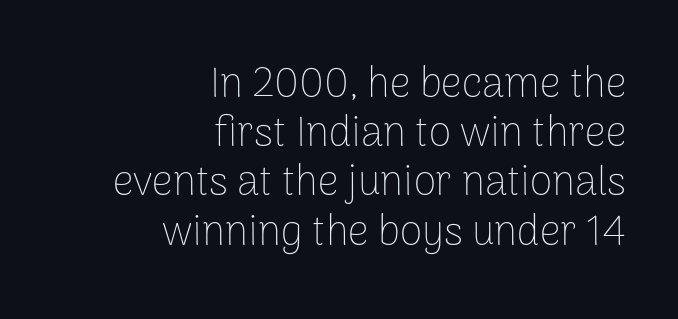
Q: Is the text bold? A: No.
Q: Is the text italic (slanted)? A: No, it is upright.
Q: Is the typeface a serif or a sans-serif typeface? A: Sans-serif.
Q: Is the text underlined? A: No.
Q: How is the paragraph aligned? A: Right-aligned.
Q: Is the spacing between letters normal or unusually wide? A: Normal.
Q: Width (condensed, normal, or wide)? A: Normal.
Q: Stroke contrast? A: Low.
Q: x-height? A: Medium.
Q: Monospaced? A: No.
